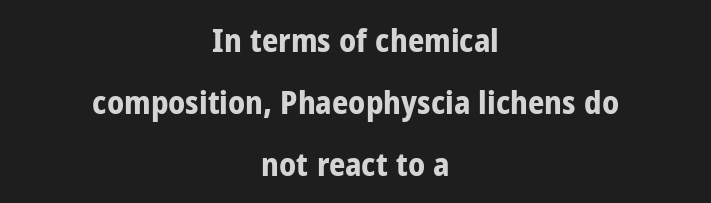
The image shows 32 px bold, condensed sans-serif type, upright; set centered, loose line spacing (1.93x), normal letter spacing, not underlined; low stroke contrast and a medium x-height.
